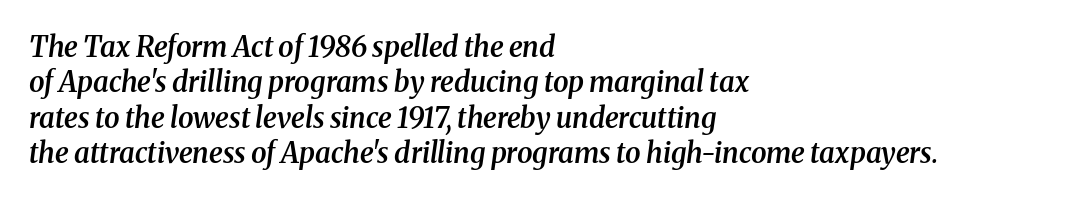
The image shows 28 px semibold serif type, italic (leaning right); set left-aligned, normal line spacing (1.26x), normal letter spacing, not underlined; medium stroke contrast and a medium x-height.
